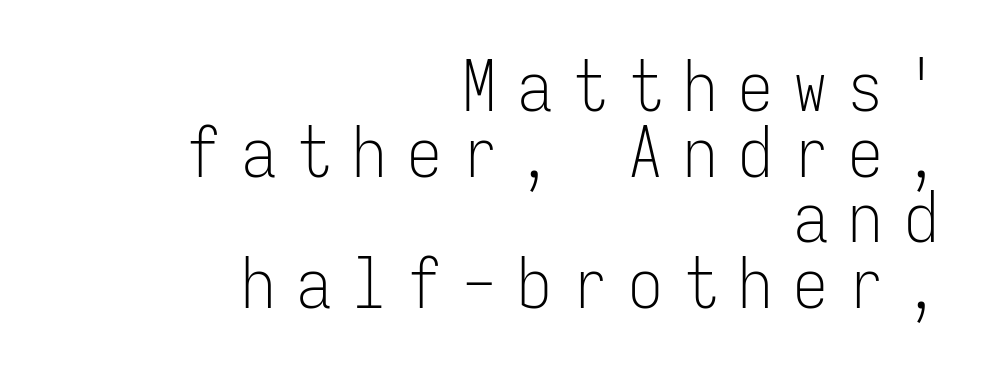
Q: Is the text bold? A: No.
Q: Is the text italic (slanted)? A: No, it is upright.
Q: Is the typeface a serif or a sans-serif typeface? A: Sans-serif.
Q: Is the text underlined? A: No.
Q: How is the paragraph aligned? A: Right-aligned.
Q: Is the spacing between letters normal or unusually wide? A: Unusually wide.
Q: Is the spacing between lines tight, normal or loose? A: Tight.
Q: Width (condensed, normal, or wide)? A: Condensed.
Q: Stroke contrast? A: Low.
Q: x-height? A: Medium.
Q: Monospaced? A: Yes.
